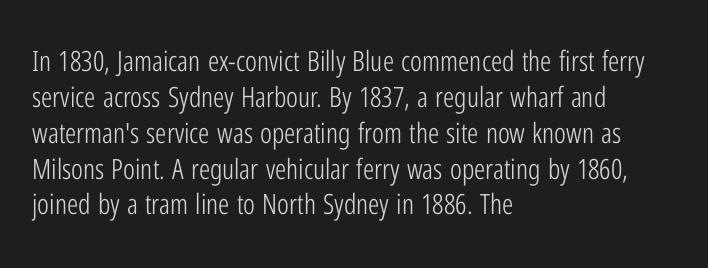
{"serif": "no", "italic": "no", "bold": "no", "weight": "light", "width": "condensed", "stroke_contrast": "low", "x_height": "medium", "monospaced": "no", "underline": "no", "align": "left", "line_spacing": "normal", "line_spacing_ratio": 1.28, "letter_spacing": "normal", "letter_spacing_em": 0.0, "glyph_px": 28}
